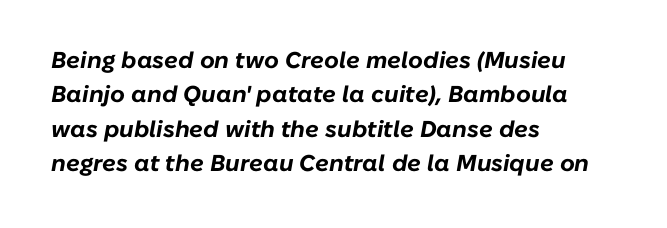
Q: Is the text bold? A: Yes.
Q: Is the text italic (slanted)? A: Yes, it leans right by about 10 degrees.
Q: Is the text underlined? A: No.
Q: How is the paragraph aligned? A: Left-aligned.
Q: Is the spacing between letters normal or unusually wide? A: Normal.
Q: Is the spacing between lines tight, normal or loose? A: Normal.
